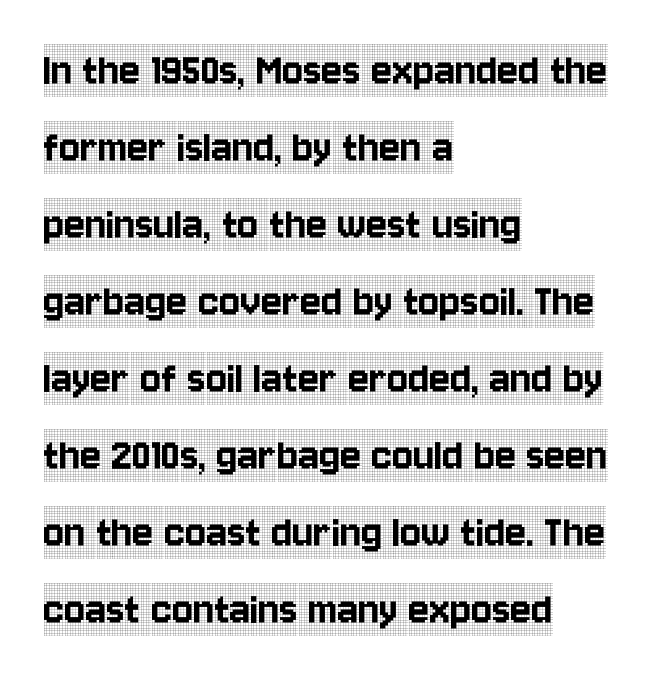
The image shows 49 px condensed serif type, upright; set left-aligned, normal line spacing (1.57x), normal letter spacing, not underlined; a large x-height.
